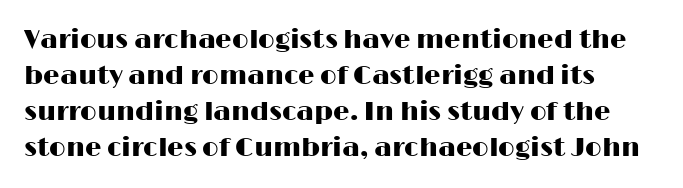
Q: Is the text italic (slanted)? A: No, it is upright.
Q: Is the text underlined? A: No.
Q: How is the paragraph aligned? A: Left-aligned.
Q: Is the spacing between letters normal or unusually wide? A: Normal.
Q: Is the spacing between lines tight, normal or loose? A: Normal.
